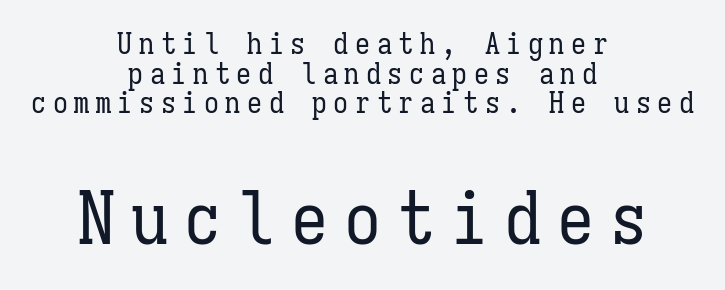
{"italic": "no", "bold": "no", "weight": "regular", "width": "condensed", "stroke_contrast": "low", "x_height": "medium", "monospaced": "yes", "underline": "no", "align": "center", "line_spacing": "tight", "line_spacing_ratio": 0.99, "letter_spacing": "wide", "letter_spacing_em": 0.22, "larger_block": "second", "size_ratio": 2.47, "glyph_px": 74}
